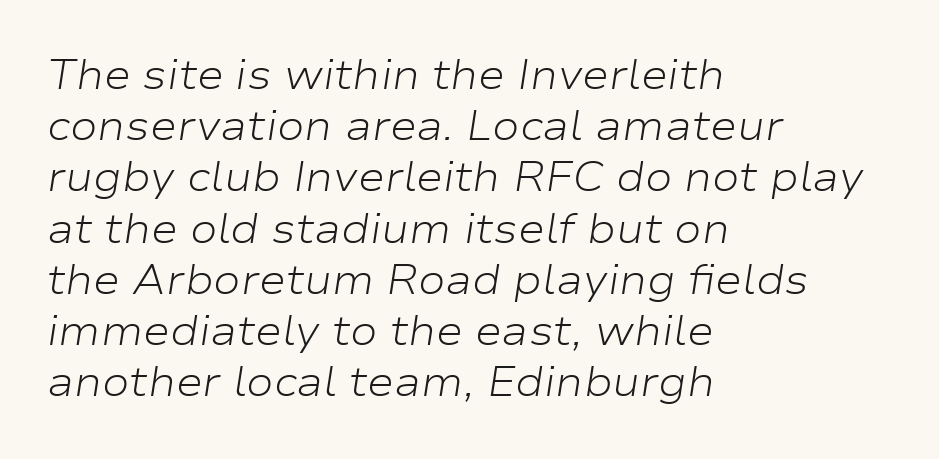
The face used here is rendered with its standard letterfit. The passage shown is not bold in any degree. Reading down the block, your eye returns to a fixed left position each line. Rendered with sloped, italic letterforms. Each new line begins a customary step beneath the previous one. This sample has the flowing, uneven cadence of proportional lettering.
